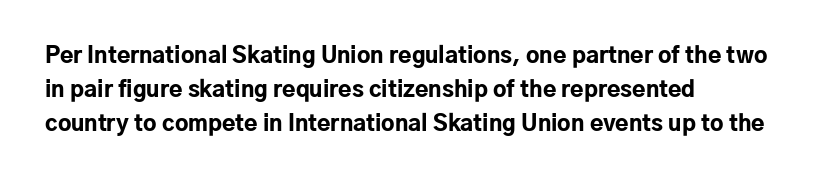
{"italic": "no", "bold": "yes", "underline": "no", "align": "left", "line_spacing": "normal", "line_spacing_ratio": 1.55, "letter_spacing": "normal", "letter_spacing_em": 0.0, "glyph_px": 22}
